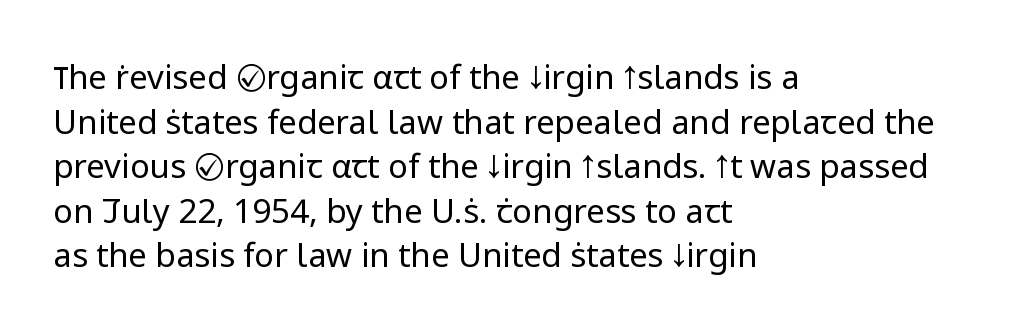
The image shows 33 px regular-weight sans-serif type, upright; set left-aligned, normal line spacing (1.35x), normal letter spacing, not underlined; low stroke contrast and a medium x-height.
